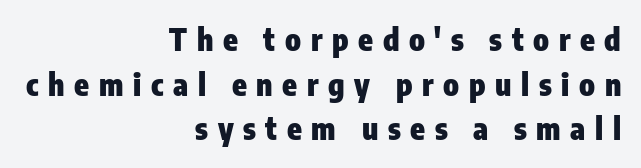
A bare baseline throughout the passage. Varying glyph widths throughout — classic text-font behaviour. Italic? Not at all — the glyphs are vertical. Strong, thick strokes mark this as bold type. Observe the absence of serifs on each vertical stroke in this sample. The setting favours the right margin, as signatures and pull-quotes sometimes do.
